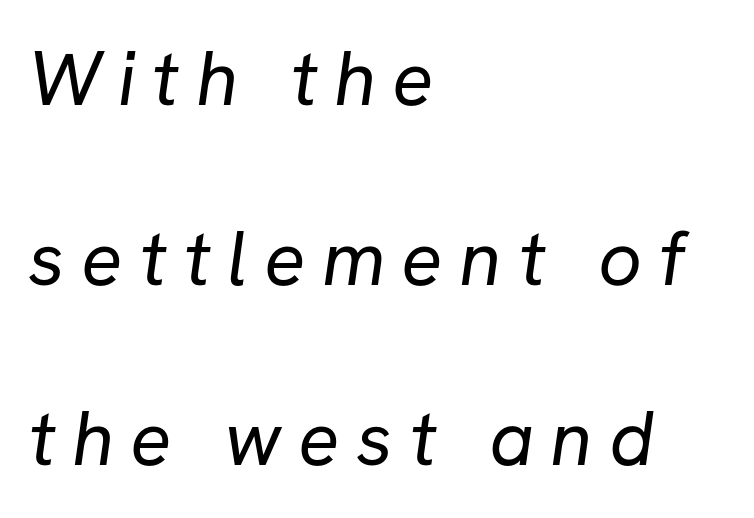
{"serif": "no", "bold": "no", "weight": "regular", "width": "normal", "stroke_contrast": "low", "x_height": "medium", "monospaced": "no", "underline": "no", "align": "left", "line_spacing": "loose", "line_spacing_ratio": 2.34, "letter_spacing": "wide", "letter_spacing_em": 0.21, "glyph_px": 77}
